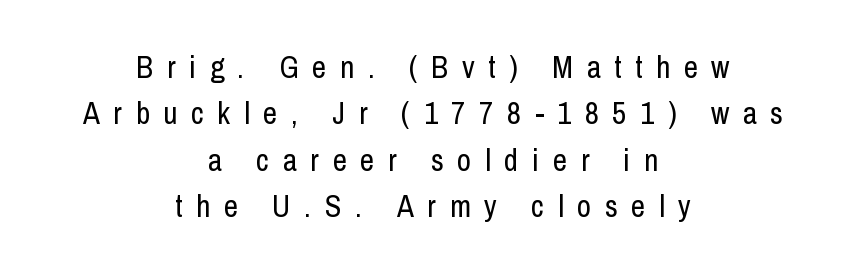
This sample keeps an unexceptional amount of space between lines. Display-style spreading of the glyphs; the letterfit is very open. Stroke thickness stays within the range of a standard reading face or lighter. The rendering shows plain stroke endings on the letterforms — a sans-serif design.
